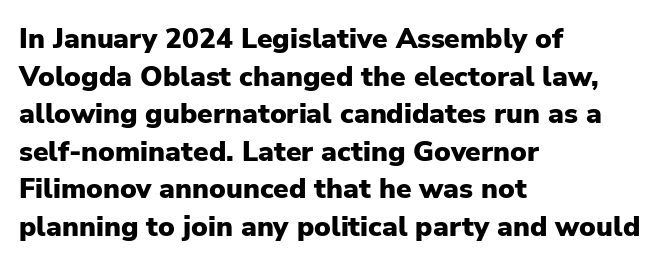
The image shows 28 px heavy sans-serif type, upright; set left-aligned, normal line spacing (1.34x), normal letter spacing, not underlined; low stroke contrast and a medium x-height.
